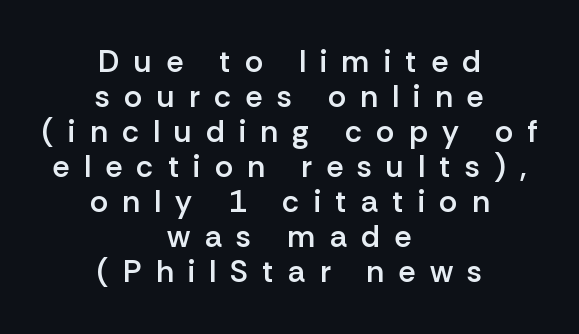
{"serif": "no", "italic": "no", "bold": "semi", "weight": "semibold", "width": "normal", "stroke_contrast": "low", "x_height": "medium", "monospaced": "no", "underline": "no", "align": "center", "line_spacing": "tight", "line_spacing_ratio": 1.13, "letter_spacing": "wide", "letter_spacing_em": 0.46, "glyph_px": 31}
